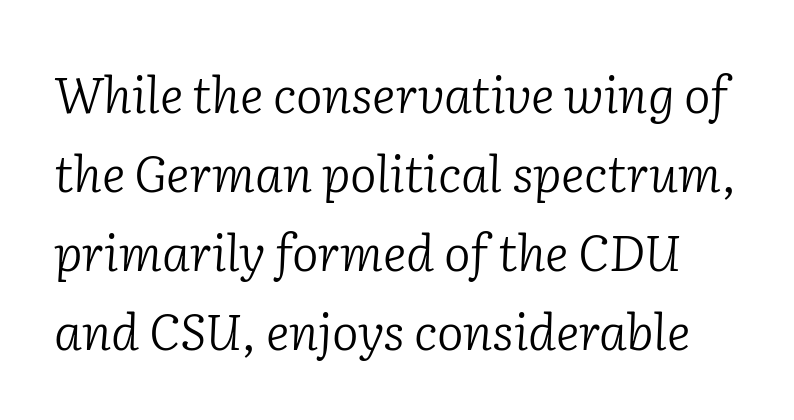
Q: Is the text bold? A: No.
Q: Is the text italic (slanted)? A: Yes, it leans right by about 2 degrees.
Q: Is the typeface a serif or a sans-serif typeface? A: Serif.
Q: Is the text underlined? A: No.
Q: Is the spacing between letters normal or unusually wide? A: Normal.
Q: Is the spacing between lines tight, normal or loose? A: Normal.
Q: Width (condensed, normal, or wide)? A: Normal.
Q: Stroke contrast? A: Low.
Q: x-height? A: Medium.
Q: Monospaced? A: No.
